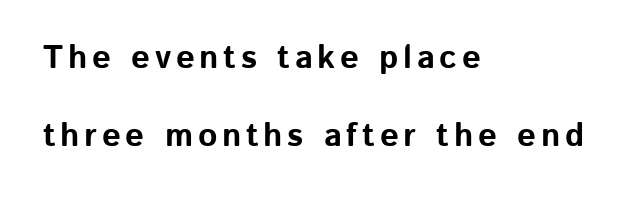
{"serif": "no", "italic": "no", "bold": "yes", "weight": "bold", "width": "normal", "stroke_contrast": "low", "x_height": "medium", "monospaced": "no", "underline": "no", "align": "left", "line_spacing": "loose", "line_spacing_ratio": 2.37, "glyph_px": 33}
